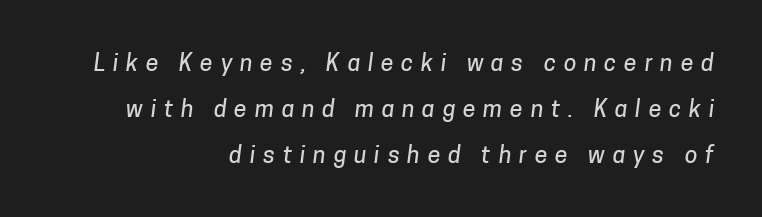
Q: Is the text underlined? A: No.
Q: How is the paragraph aligned? A: Right-aligned.
Q: Is the spacing between letters normal or unusually wide? A: Unusually wide.
Q: Is the spacing between lines tight, normal or loose? A: Loose.
